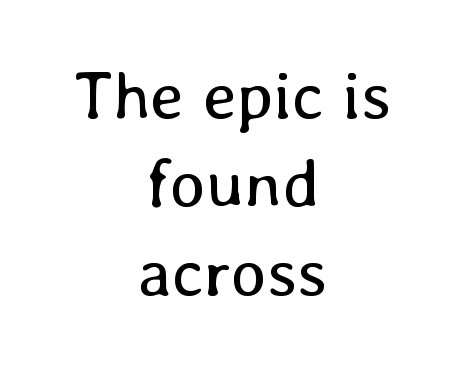
Q: Is the text bold? A: No.
Q: Is the text italic (slanted)? A: No, it is upright.
Q: Is the text underlined? A: No.
Q: How is the paragraph aligned? A: Centered.
Q: Is the spacing between letters normal or unusually wide? A: Normal.
Q: Is the spacing between lines tight, normal or loose? A: Normal.
Q: Width (condensed, normal, or wide)? A: Normal.
Q: Stroke contrast? A: Low.
Q: x-height? A: Medium.
Q: Monospaced? A: No.
